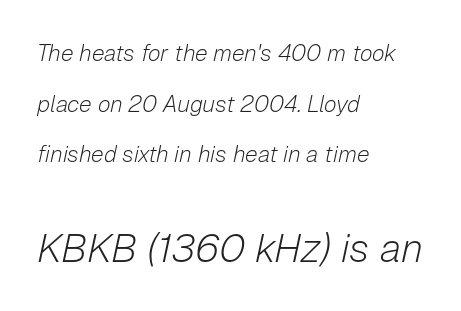
Q: Is the text bold? A: No.
Q: Is the text italic (slanted)? A: Yes, it leans right by about 12 degrees.
Q: Is the text underlined? A: No.
Q: How is the paragraph aligned? A: Left-aligned.
Q: Is the spacing between letters normal or unusually wide? A: Normal.
Q: Is the spacing between lines tight, normal or loose? A: Loose.
Q: Which block of text is set in a larger size, the first (top) or the second (bottom)? A: The second (bottom) one.
Q: Width (condensed, normal, or wide)? A: Normal.
Q: Stroke contrast? A: Low.
Q: x-height? A: Medium.
Q: Monospaced? A: No.
